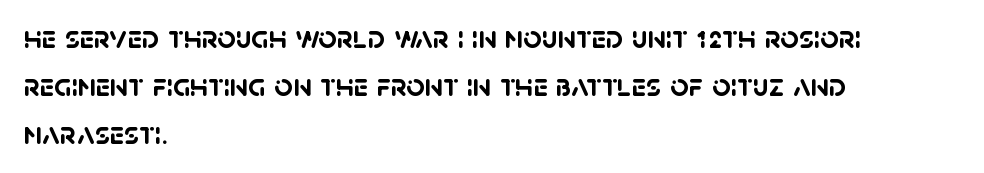
The image shows 32 px semibold sans-serif type; set left-aligned, normal line spacing (1.5x), normal letter spacing, not underlined; low stroke contrast and a large x-height.
